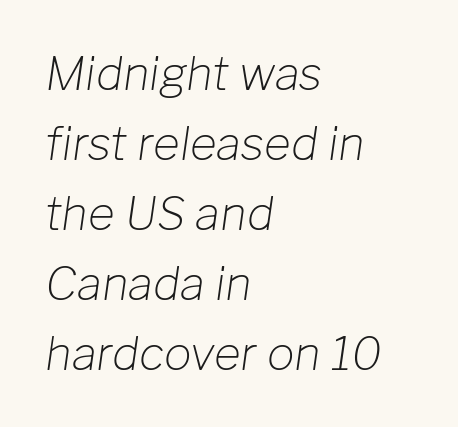
{"italic": "yes", "lean": "right", "slant_degrees": 8, "bold": "no", "weight": "light", "width": "normal", "stroke_contrast": "low", "x_height": "medium", "monospaced": "no", "underline": "no", "align": "left", "line_spacing": "normal", "line_spacing_ratio": 1.52, "letter_spacing": "normal", "letter_spacing_em": 0.0, "glyph_px": 46}
